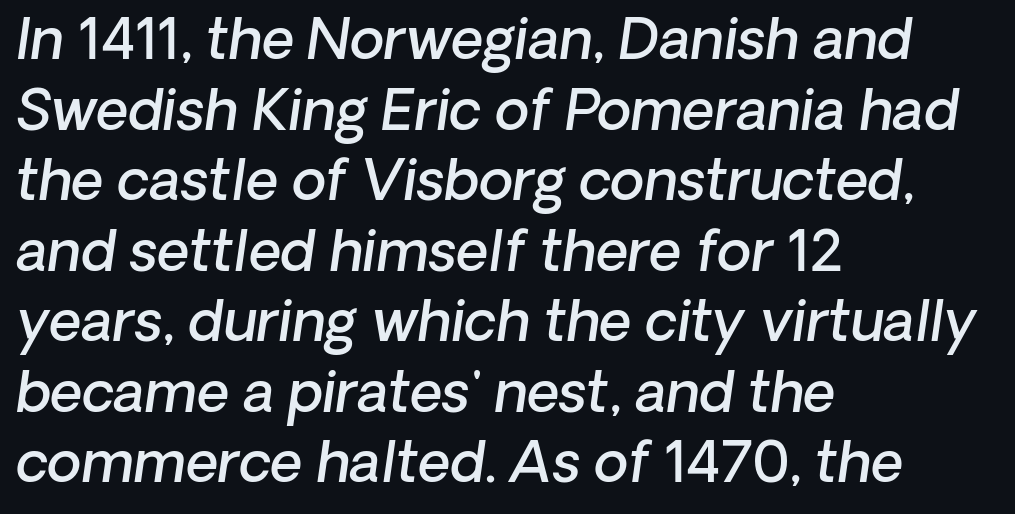
Leading matches the norm, producing a regular column. This is sans-serif lettering, the kind often seen on screens and signage. Emphasis by weight is partial: semibold. Short note: letters normally spaced. One-word summary of the alignment: left.
